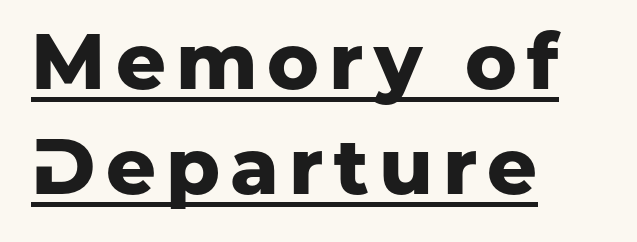
Q: Is the text bold? A: Yes.
Q: Is the text italic (slanted)? A: No, it is upright.
Q: Is the typeface a serif or a sans-serif typeface? A: Sans-serif.
Q: Is the text underlined? A: Yes.
Q: How is the paragraph aligned? A: Left-aligned.
Q: Is the spacing between lines tight, normal or loose? A: Normal.
Q: Width (condensed, normal, or wide)? A: Normal.
Q: Stroke contrast? A: Low.
Q: x-height? A: Medium.
Q: Monospaced? A: No.
